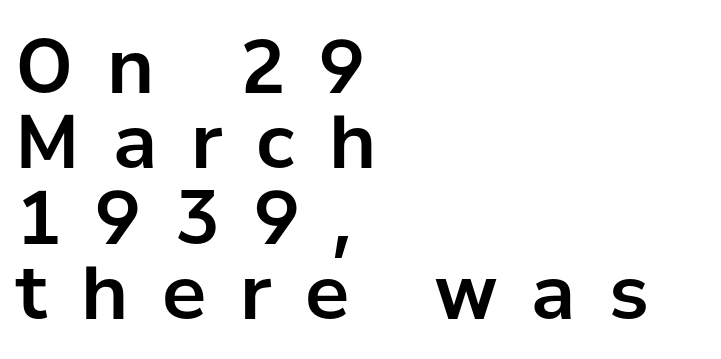
The rendering shows plain stroke endings on the letterforms — a sans-serif design. This is the regular roman posture of the typeface. Alignment: flush left. The space between consecutive lines is stingy. Looks like regular typesetting: each glyph gets only the width it needs.
